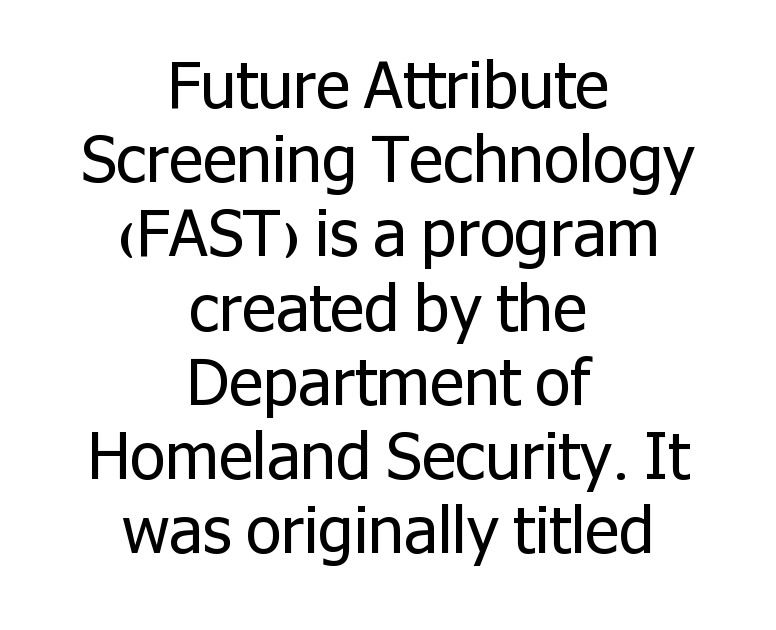
The typesetting does not lean heavy: it is not bold. Horizontally, the lines are justified to the midpoint only. Each word holds together tightly as a unit, with standard inter-letter gaps. Unlike a traditional serif, this face leaves its strokes unadorned. Type without underlining. Think of a printed novel: that variable character pitch is what you see here.
